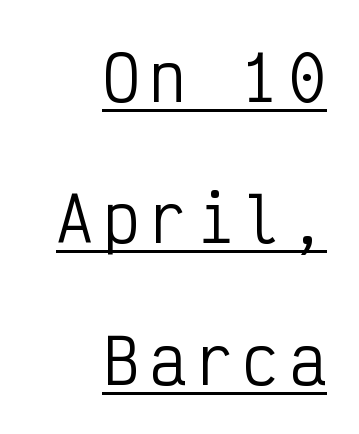
Q: Is the text bold? A: No.
Q: Is the text italic (slanted)? A: No, it is upright.
Q: Is the typeface a serif or a sans-serif typeface? A: Sans-serif.
Q: Is the text underlined? A: Yes.
Q: How is the paragraph aligned? A: Right-aligned.
Q: Is the spacing between lines tight, normal or loose? A: Loose.
Q: Width (condensed, normal, or wide)? A: Condensed.
Q: Stroke contrast? A: Low.
Q: x-height? A: Medium.
Q: Monospaced? A: Yes.
